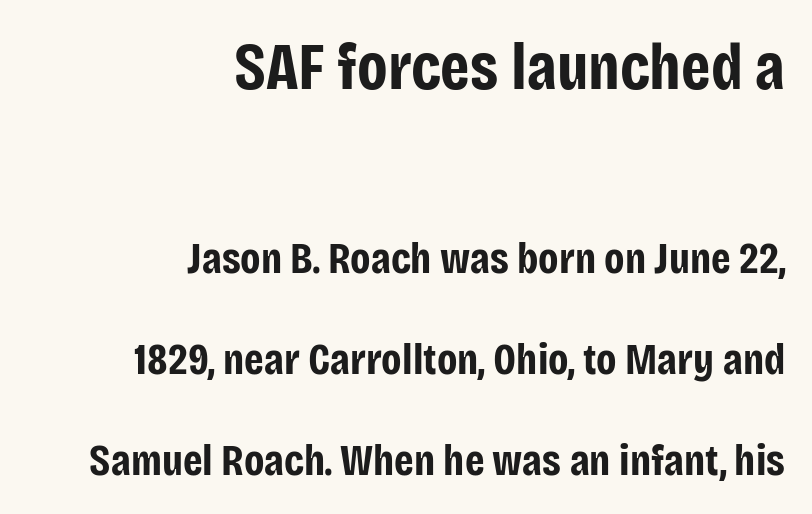
Bare-footed words on every line. Stroke terminals: plain, sans-serif. The glyphs have the mass of a bold cut. Posture: upright roman.
